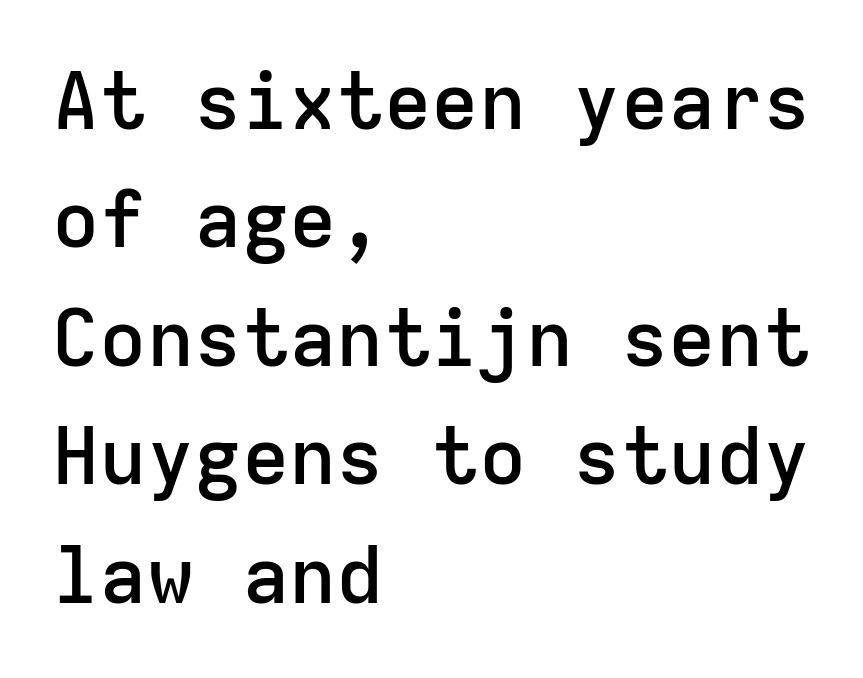
The image shows 79 px semibold sans-serif type, upright, monospaced; set left-aligned, normal line spacing (1.5x), normal letter spacing, not underlined; low stroke contrast and a medium x-height.
